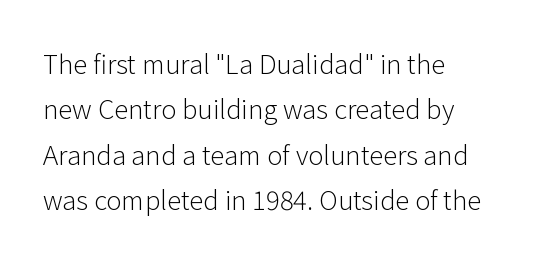
The image shows 26 px text type, upright; set left-aligned, line spacing 1.75x, normal letter spacing, not underlined.
